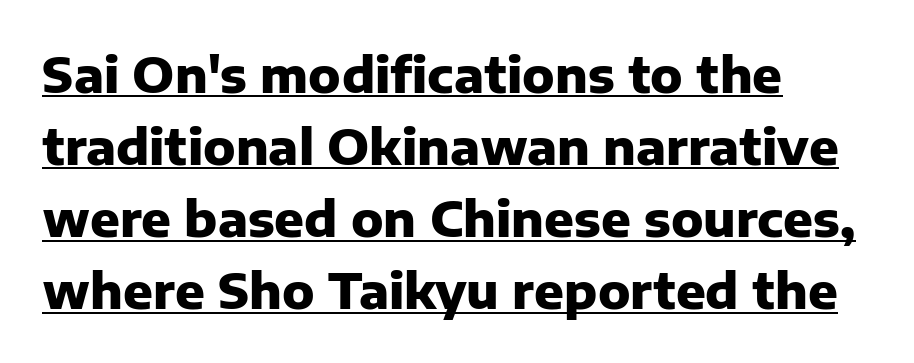
{"serif": "no", "italic": "no", "bold": "yes", "weight": "heavy", "width": "normal", "stroke_contrast": "low", "x_height": "medium", "monospaced": "no", "underline": "yes", "align": "left", "line_spacing": "normal", "line_spacing_ratio": 1.47, "letter_spacing": "normal", "letter_spacing_em": 0.0, "glyph_px": 49}
